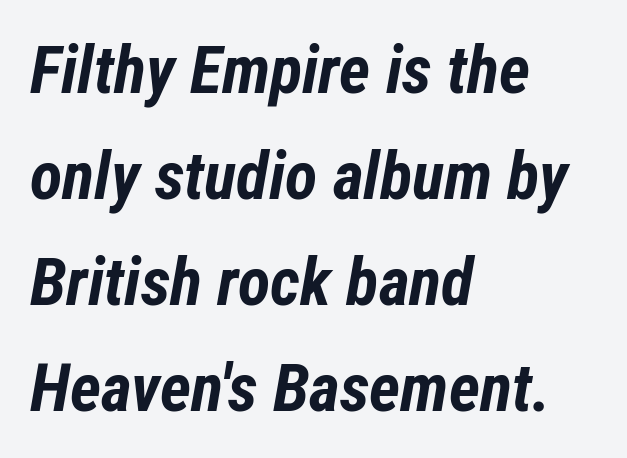
The letters advance in unequal steps, a hallmark of proportional type. You could call the tracking neutral — neither tight nor loose. Every row of glyphs begins at an identical x-position on the left. An italicized treatment has been applied to the whole sample. Any mark beneath the type? The region is blank. The block of text has a typical density, with ordinary space between rows.
